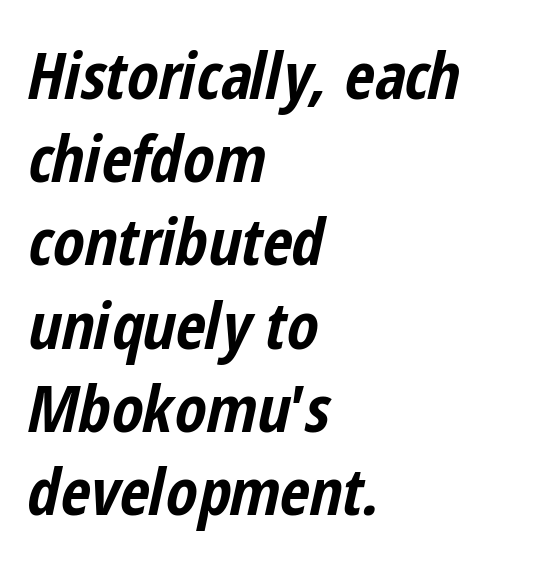
{"italic": "yes", "lean": "right", "slant_degrees": 12, "bold": "yes", "weight": "bold", "width": "condensed", "stroke_contrast": "low", "x_height": "medium", "monospaced": "no", "underline": "no", "align": "left", "line_spacing": "normal", "line_spacing_ratio": 1.28, "letter_spacing": "normal", "letter_spacing_em": 0.0, "glyph_px": 65}
